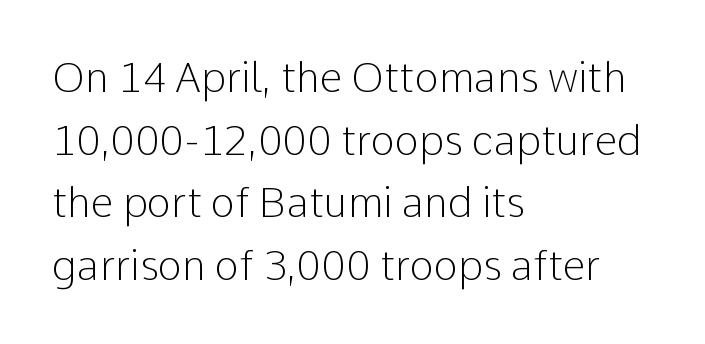
Q: Is the text bold? A: No.
Q: Is the text italic (slanted)? A: No, it is upright.
Q: Is the typeface a serif or a sans-serif typeface? A: Sans-serif.
Q: Is the text underlined? A: No.
Q: How is the paragraph aligned? A: Left-aligned.
Q: Is the spacing between letters normal or unusually wide? A: Normal.
Q: Is the spacing between lines tight, normal or loose? A: Normal.
Q: Width (condensed, normal, or wide)? A: Normal.
Q: Stroke contrast? A: Low.
Q: x-height? A: Medium.
Q: Monospaced? A: No.
